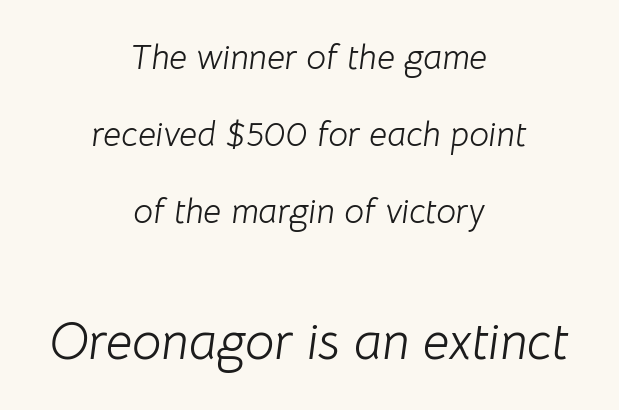
The image shows 52 px light type, italic (leaning right); set centered, loose line spacing (2.2x), normal letter spacing, not underlined; the second (bottom) block is 1.49x larger; low stroke contrast and a medium x-height.
